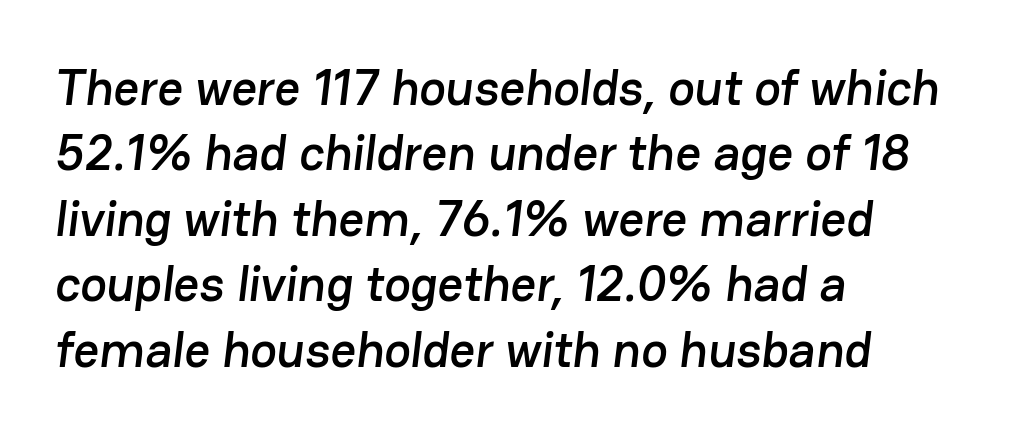
{"serif": "no", "width": "normal", "stroke_contrast": "low", "x_height": "medium", "monospaced": "no", "underline": "no", "align": "left", "line_spacing": "normal", "line_spacing_ratio": 1.31, "letter_spacing": "normal", "letter_spacing_em": 0.0, "glyph_px": 50}
